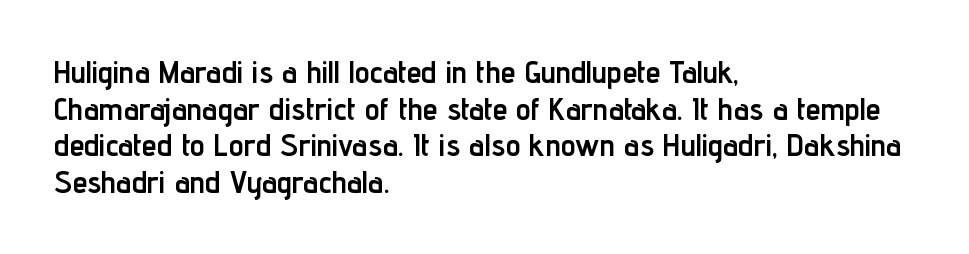
These lines are rendered in a variable-pitch font. Between one letter and the next there's only the usual sliver of space. These lines stack with their left ends in a neat column. This is the regular roman posture of the typeface.
